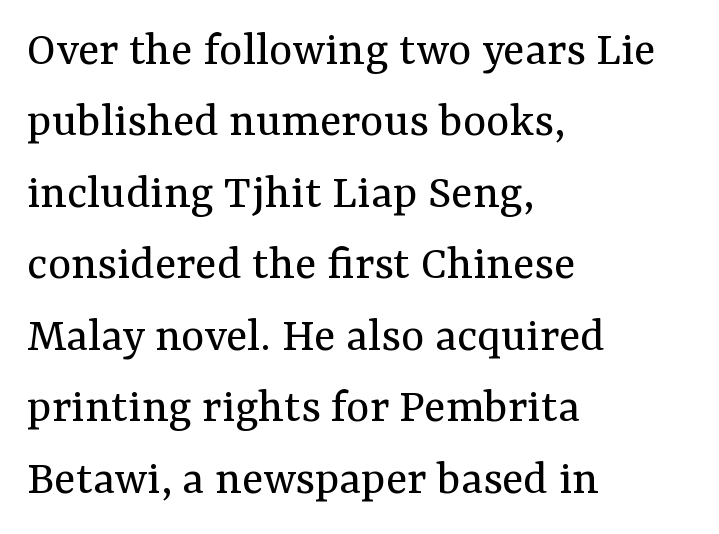
The image shows 50 px regular-weight serif type, upright; set left-aligned, normal line spacing (1.43x), normal letter spacing, not underlined; medium stroke contrast and a medium x-height.
